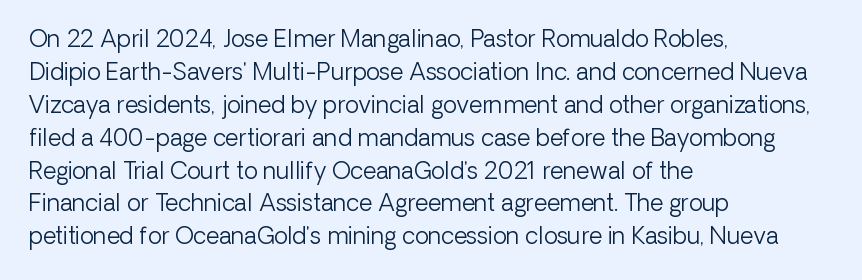
Honestly, the row spacing looks completely unremarkable. Caption: face not bold, strokes unweighted. Posture: vertical. This rendering features lettering with no underline. The setting favours the left margin, as ordinary paragraphs usually do.
